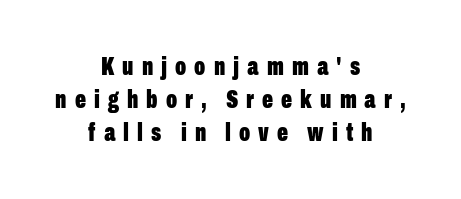
Q: Is the text bold? A: Yes.
Q: Is the text italic (slanted)? A: No, it is upright.
Q: Is the text underlined? A: No.
Q: How is the paragraph aligned? A: Centered.
Q: Is the spacing between letters normal or unusually wide? A: Unusually wide.
Q: Is the spacing between lines tight, normal or loose? A: Normal.
